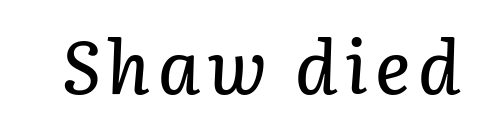
{"italic": "yes", "lean": "right", "slant_degrees": 3, "width": "normal", "stroke_contrast": "low", "x_height": "medium", "monospaced": "no", "underline": "no", "glyph_px": 74}
